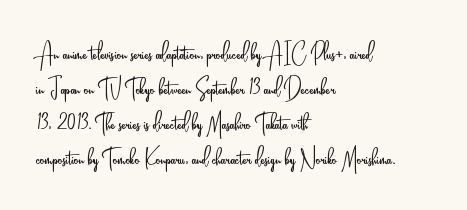
Q: Is the text bold? A: No.
Q: Is the typeface a serif or a sans-serif typeface? A: Sans-serif.
Q: Is the text underlined? A: No.
Q: How is the paragraph aligned? A: Left-aligned.
Q: Is the spacing between letters normal or unusually wide? A: Normal.
Q: Width (condensed, normal, or wide)? A: Condensed.
Q: Stroke contrast? A: Low.
Q: x-height? A: Small.
Q: Monospaced? A: No.
